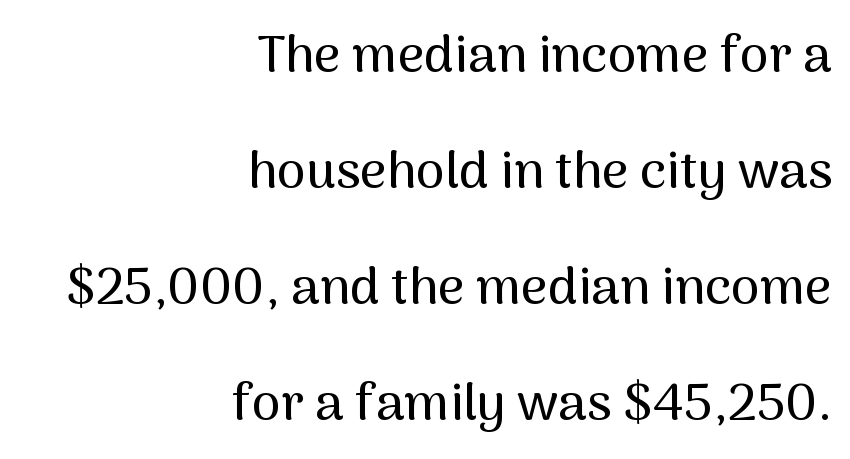
{"serif": "no", "italic": "no", "width": "normal", "stroke_contrast": "medium", "x_height": "medium", "monospaced": "no", "underline": "no", "align": "right", "line_spacing": "loose", "line_spacing_ratio": 2.23, "letter_spacing": "normal", "letter_spacing_em": 0.0, "glyph_px": 52}
